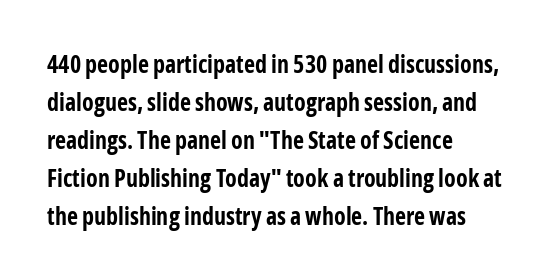
The image shows 24 px bold type, upright; set left-aligned, normal line spacing (1.58x), normal letter spacing, not underlined.
